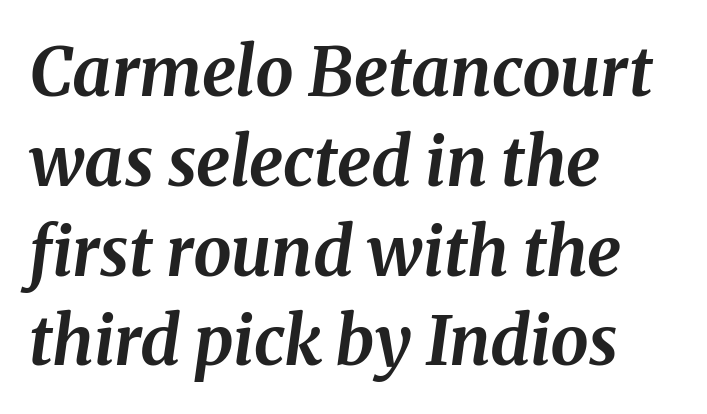
Q: Is the text bold? A: Yes.
Q: Is the text italic (slanted)? A: Yes, it leans right by about 8 degrees.
Q: Is the text underlined? A: No.
Q: How is the paragraph aligned? A: Left-aligned.
Q: Is the spacing between letters normal or unusually wide? A: Normal.
Q: Is the spacing between lines tight, normal or loose? A: Normal.
Q: Width (condensed, normal, or wide)? A: Normal.
Q: Stroke contrast? A: Medium.
Q: x-height? A: Medium.
Q: Monospaced? A: No.
